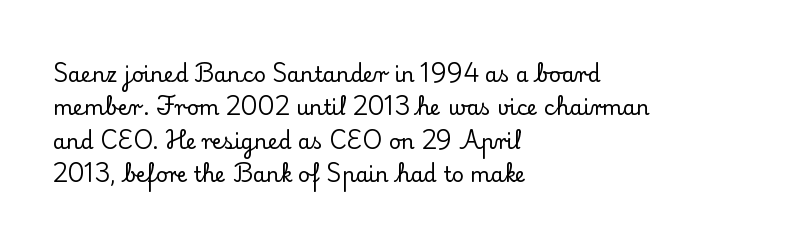
Nobody drew a line under any word here. A student would call this left alignment; a typographer would say flush left, rag right. Rendered with straight, roman letterforms. In terms of leading, this rendering sits right in the middle. Characters follow at the spacing the type designer built in.
